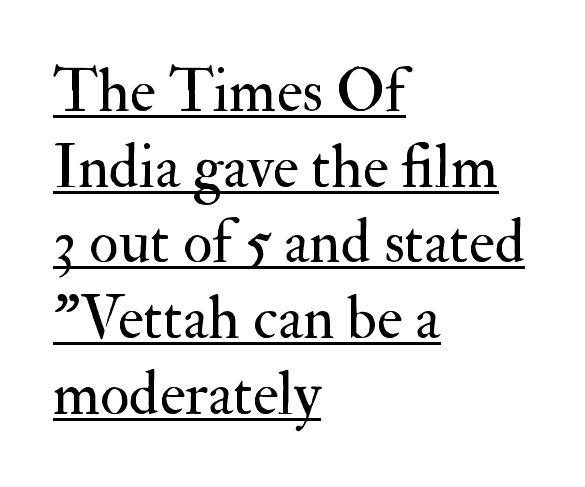
Q: Is the text bold? A: No.
Q: Is the text italic (slanted)? A: No, it is upright.
Q: Is the typeface a serif or a sans-serif typeface? A: Serif.
Q: Is the text underlined? A: Yes.
Q: How is the paragraph aligned? A: Left-aligned.
Q: Is the spacing between letters normal or unusually wide? A: Normal.
Q: Width (condensed, normal, or wide)? A: Normal.
Q: Stroke contrast? A: Medium.
Q: x-height? A: Small.
Q: Monospaced? A: No.
